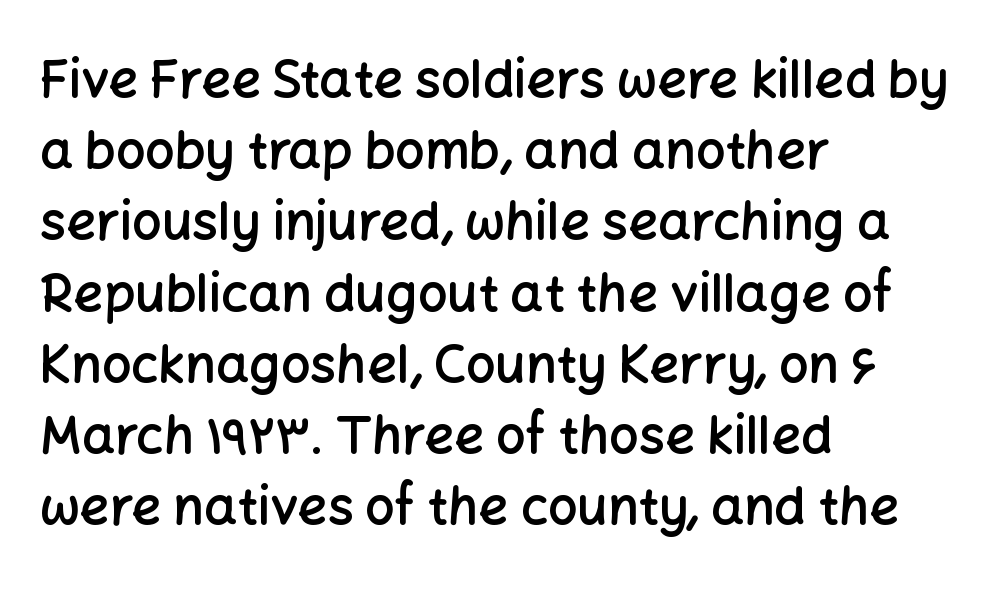
Caption: multi-line text, flush left, ragged right. Does the leading feel generous? No, just average. The space directly below the letters is spotless. This sample uses plain, unmodified letter spacing. Typographically, this falls in the sans-serif category. These lines carry some extra weight — a demibold, not a full bold.
